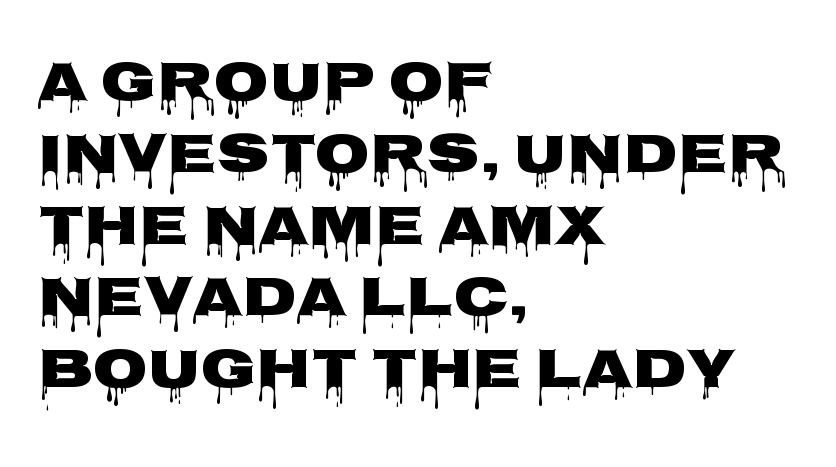
Q: Is the text bold? A: Yes.
Q: Is the text italic (slanted)? A: No, it is upright.
Q: Is the typeface a serif or a sans-serif typeface? A: Sans-serif.
Q: Is the text underlined? A: No.
Q: How is the paragraph aligned? A: Left-aligned.
Q: Is the spacing between letters normal or unusually wide? A: Normal.
Q: Is the spacing between lines tight, normal or loose? A: Normal.
Q: Width (condensed, normal, or wide)? A: Wide.
Q: Stroke contrast? A: Low.
Q: x-height? A: Large.
Q: Monospaced? A: No.
